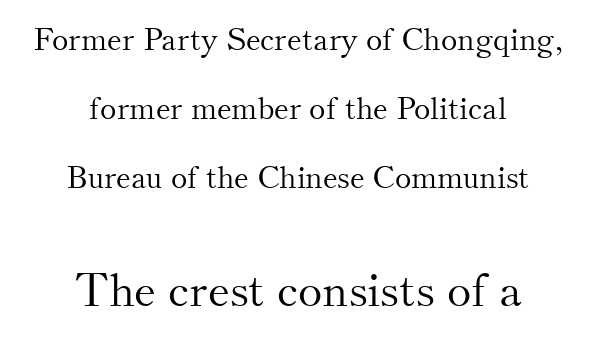
Q: Is the text bold? A: No.
Q: Is the text italic (slanted)? A: No, it is upright.
Q: Is the typeface a serif or a sans-serif typeface? A: Serif.
Q: Is the text underlined? A: No.
Q: How is the paragraph aligned? A: Centered.
Q: Is the spacing between letters normal or unusually wide? A: Normal.
Q: Is the spacing between lines tight, normal or loose? A: Loose.
Q: Which block of text is set in a larger size, the first (top) or the second (bottom)? A: The second (bottom) one.
Q: Width (condensed, normal, or wide)? A: Normal.
Q: Stroke contrast? A: Medium.
Q: x-height? A: Small.
Q: Monospaced? A: No.
